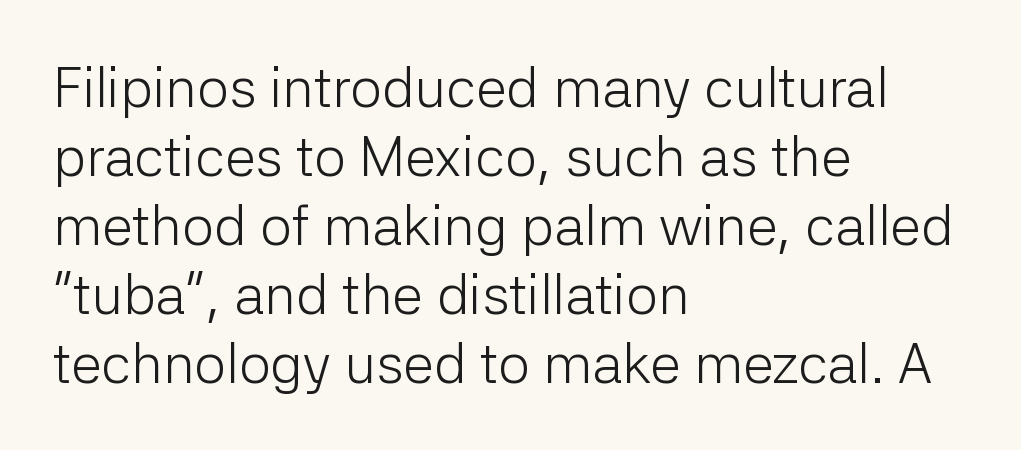
Q: Is the text bold? A: No.
Q: Is the text italic (slanted)? A: No, it is upright.
Q: Is the typeface a serif or a sans-serif typeface? A: Sans-serif.
Q: Is the text underlined? A: No.
Q: How is the paragraph aligned? A: Left-aligned.
Q: Is the spacing between letters normal or unusually wide? A: Normal.
Q: Width (condensed, normal, or wide)? A: Normal.
Q: Stroke contrast? A: Low.
Q: x-height? A: Medium.
Q: Monospaced? A: No.
